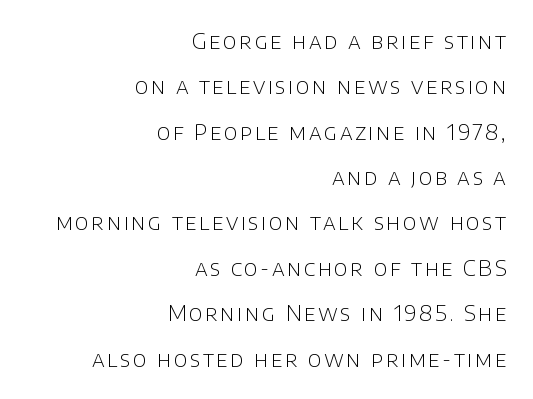
Q: Is the text bold? A: No.
Q: Is the text italic (slanted)? A: No, it is upright.
Q: Is the text underlined? A: No.
Q: How is the paragraph aligned? A: Right-aligned.
Q: Is the spacing between lines tight, normal or loose? A: Loose.
